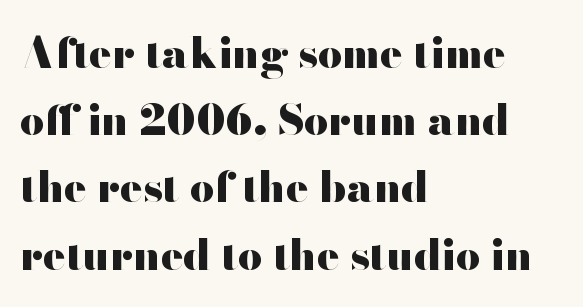
{"serif": "no", "italic": "no", "bold": "yes", "weight": "heavy", "width": "wide", "stroke_contrast": "high", "x_height": "small", "monospaced": "no", "underline": "no", "align": "left", "line_spacing": "normal", "line_spacing_ratio": 1.6, "letter_spacing": "normal", "letter_spacing_em": 0.0, "glyph_px": 42}
